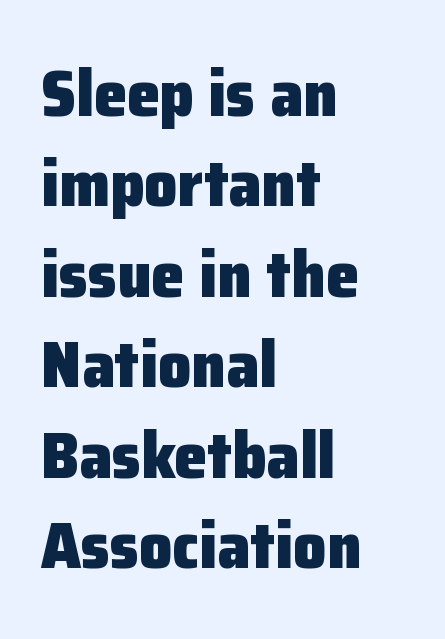
{"serif": "no", "italic": "no", "bold": "yes", "weight": "heavy", "width": "normal", "stroke_contrast": "low", "x_height": "medium", "monospaced": "no", "underline": "no", "align": "left", "line_spacing": "normal", "line_spacing_ratio": 1.37, "letter_spacing": "normal", "letter_spacing_em": 0.0, "glyph_px": 66}
